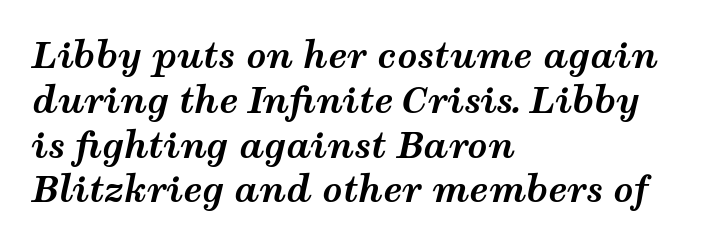
{"italic": "yes", "lean": "right", "slant_degrees": 12, "bold": "yes", "weight": "bold", "width": "wide", "stroke_contrast": "medium", "x_height": "medium", "monospaced": "no", "underline": "no", "align": "left", "line_spacing": "normal", "line_spacing_ratio": 1.28, "letter_spacing": "normal", "letter_spacing_em": 0.0, "glyph_px": 35}
